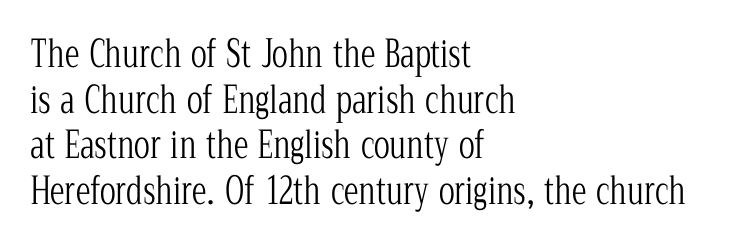
The type family on display is of the serif kind. Does the lettering tilt? It doesn't — this is upright. This sample uses plain, unmodified letter spacing. The weight tops out at a normal text grade. Quick note: underline off.
